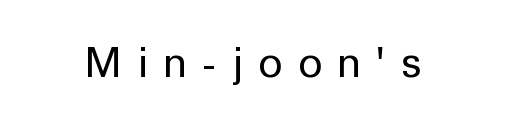
The image shows 41 px regular-weight sans-serif type, upright; set unusually wide letter spacing (+0.4 em), not underlined; low stroke contrast and a medium x-height.
